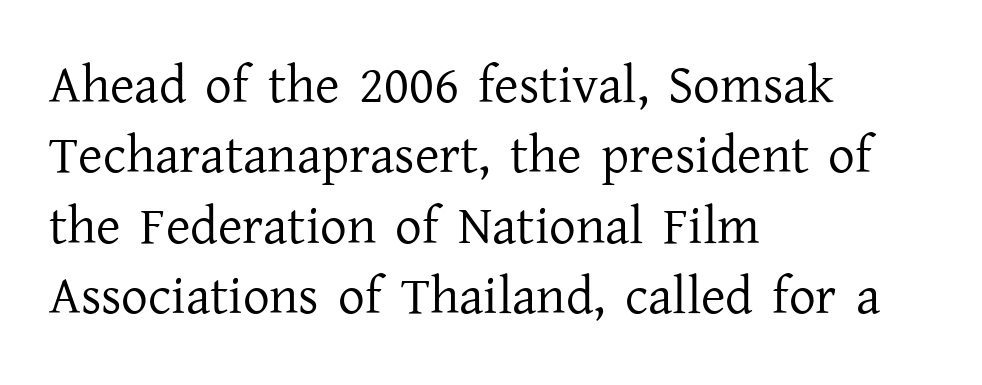
This sample has the flowing, uneven cadence of proportional lettering. Each row of text sits above clean, open space. No italicization has been applied; the sample stays upright. Stem width sits at or under what a default text font uses. Default kerning and tracking; the words read as compact shapes. If you drew a ruler down the left edge, every line would touch it.
